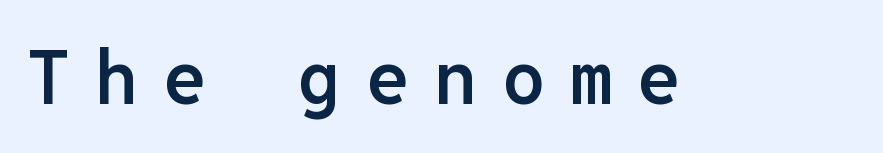
{"serif": "no", "italic": "no", "bold": "semi", "weight": "semibold", "width": "normal", "stroke_contrast": "low", "x_height": "medium", "monospaced": "yes", "underline": "no", "letter_spacing": "wide", "letter_spacing_em": 0.33, "glyph_px": 76}
